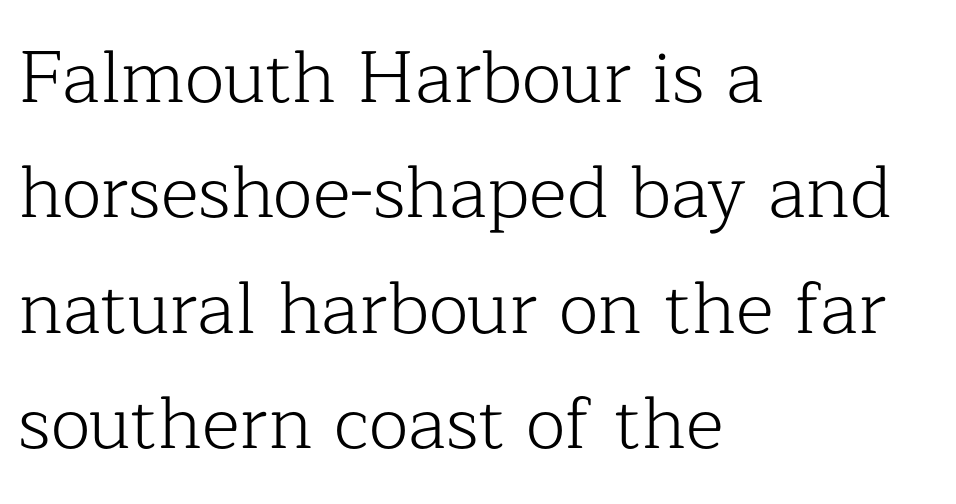
The image shows 73 px light serif type, upright; set left-aligned, normal line spacing (1.58x), normal letter spacing, not underlined; low stroke contrast and a medium x-height.
